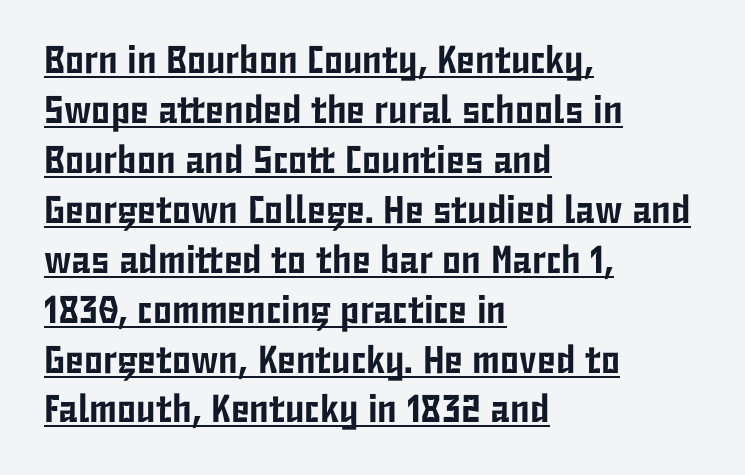
{"serif": "no", "italic": "no", "width": "condensed", "stroke_contrast": "low", "x_height": "medium", "monospaced": "no", "underline": "yes", "align": "left", "line_spacing": "normal", "line_spacing_ratio": 1.28, "letter_spacing": "normal", "letter_spacing_em": 0.0, "glyph_px": 39}
